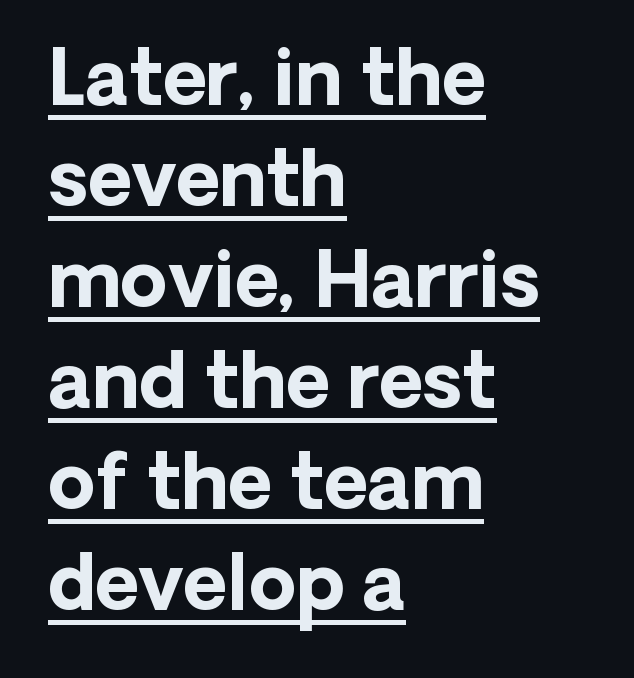
Q: Is the text bold? A: Yes.
Q: Is the text italic (slanted)? A: No, it is upright.
Q: Is the typeface a serif or a sans-serif typeface? A: Sans-serif.
Q: Is the text underlined? A: Yes.
Q: How is the paragraph aligned? A: Left-aligned.
Q: Is the spacing between letters normal or unusually wide? A: Normal.
Q: Is the spacing between lines tight, normal or loose? A: Normal.
Q: Width (condensed, normal, or wide)? A: Normal.
Q: Stroke contrast? A: Low.
Q: x-height? A: Medium.
Q: Monospaced? A: No.
